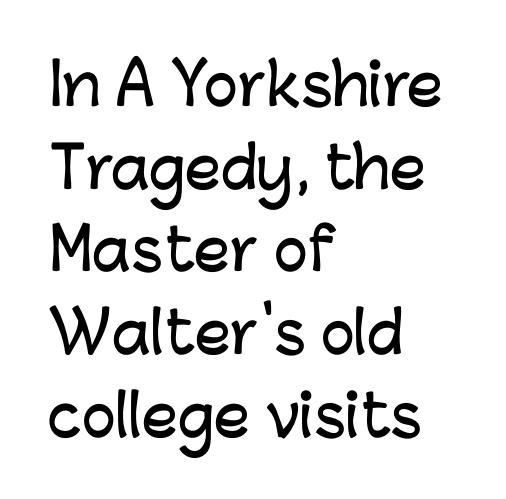
A roman cut, with each character standing at attention. Letters rest on an invisible, unmarked baseline. One glance says typical: line gaps are just what's usual. Does the type have serifs? No, each stem ends abruptly. The rendering uses natural spacing where letterforms have individual widths.
